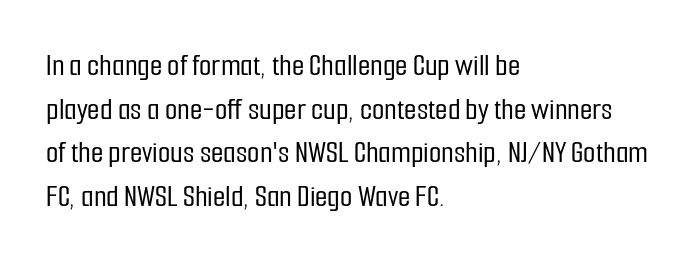
The image shows 32 px condensed sans-serif type, upright; set left-aligned, normal line spacing (1.36x), normal letter spacing, not underlined; low stroke contrast and a medium x-height.
